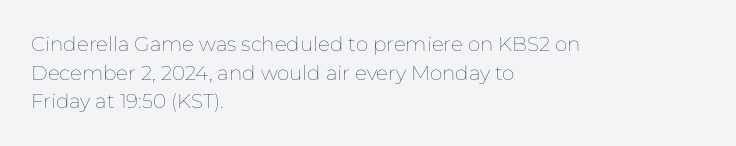
The image shows 20 px text type, upright; set left-aligned, normal line spacing (1.43x), normal letter spacing, not underlined.
